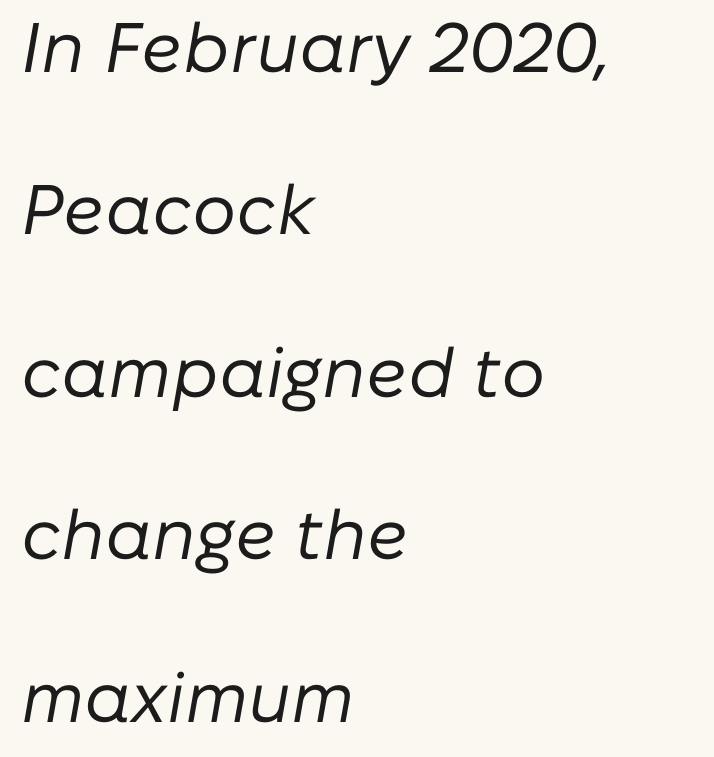
The passage shown is not bold in any degree. Loosely led — the rows are spread out. No extra tracking has been applied to these lines. Character widths vary here, with narrow letters taking less room than wide ones. The paragraph shown leans on its left margin.
